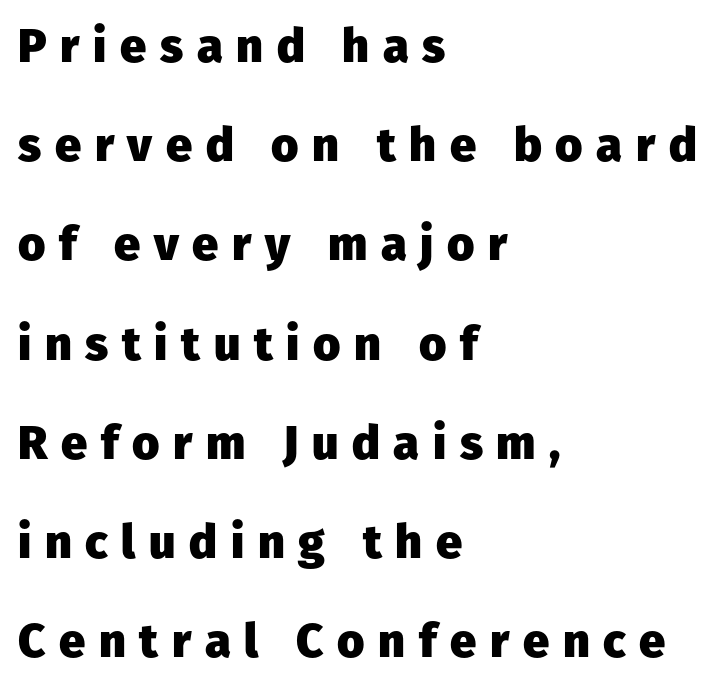
{"serif": "no", "italic": "no", "bold": "yes", "weight": "heavy", "width": "normal", "stroke_contrast": "low", "x_height": "medium", "monospaced": "no", "underline": "no", "align": "left", "line_spacing": "loose", "line_spacing_ratio": 2.11, "letter_spacing": "wide", "letter_spacing_em": 0.29, "glyph_px": 47}
